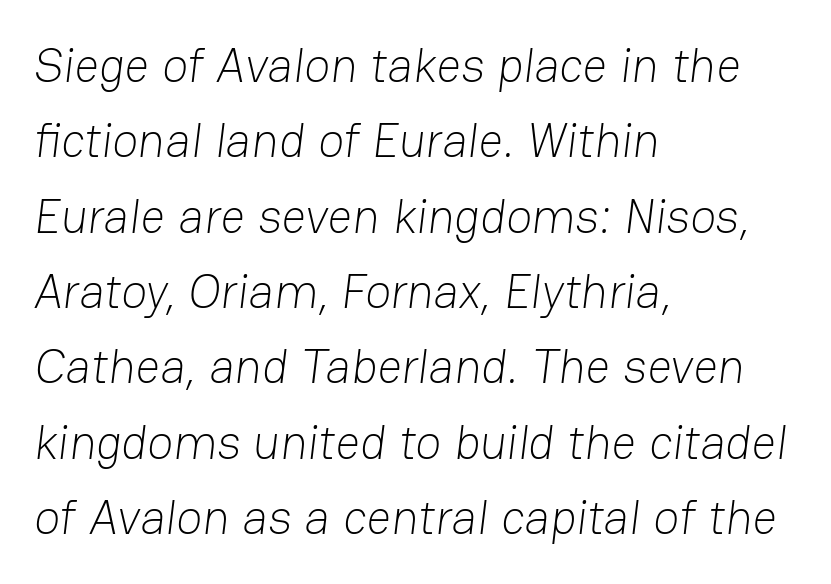
Q: Is the text bold? A: No.
Q: Is the typeface a serif or a sans-serif typeface? A: Sans-serif.
Q: Is the text underlined? A: No.
Q: How is the paragraph aligned? A: Left-aligned.
Q: Is the spacing between letters normal or unusually wide? A: Normal.
Q: Is the spacing between lines tight, normal or loose? A: Normal.
Q: Width (condensed, normal, or wide)? A: Normal.
Q: Stroke contrast? A: Low.
Q: x-height? A: Medium.
Q: Monospaced? A: No.
